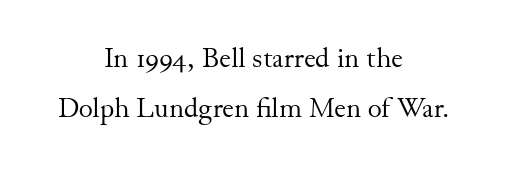
Q: Is the text bold? A: No.
Q: Is the text italic (slanted)? A: No, it is upright.
Q: Is the text underlined? A: No.
Q: How is the paragraph aligned? A: Centered.
Q: Is the spacing between letters normal or unusually wide? A: Normal.
